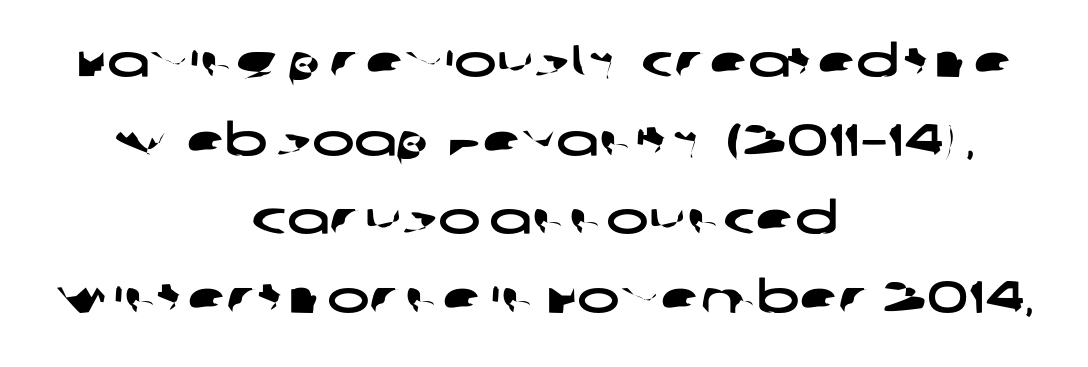
The image shows 45 px wide sans-serif type; set centered, line spacing 1.75x, normal letter spacing, not underlined; low stroke contrast and a large x-height.
